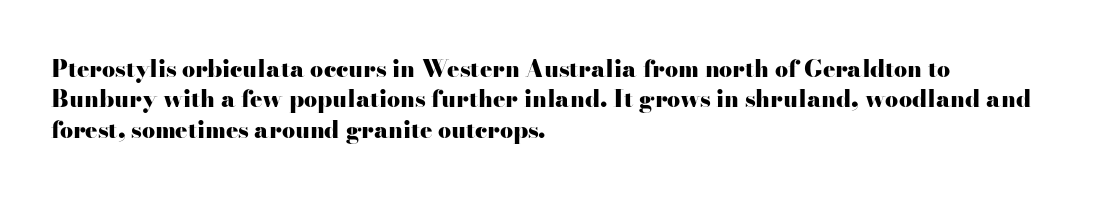
{"italic": "no", "bold": "yes", "underline": "no", "align": "left", "line_spacing": "normal", "line_spacing_ratio": 1.32, "letter_spacing": "normal", "letter_spacing_em": 0.0, "glyph_px": 23}
